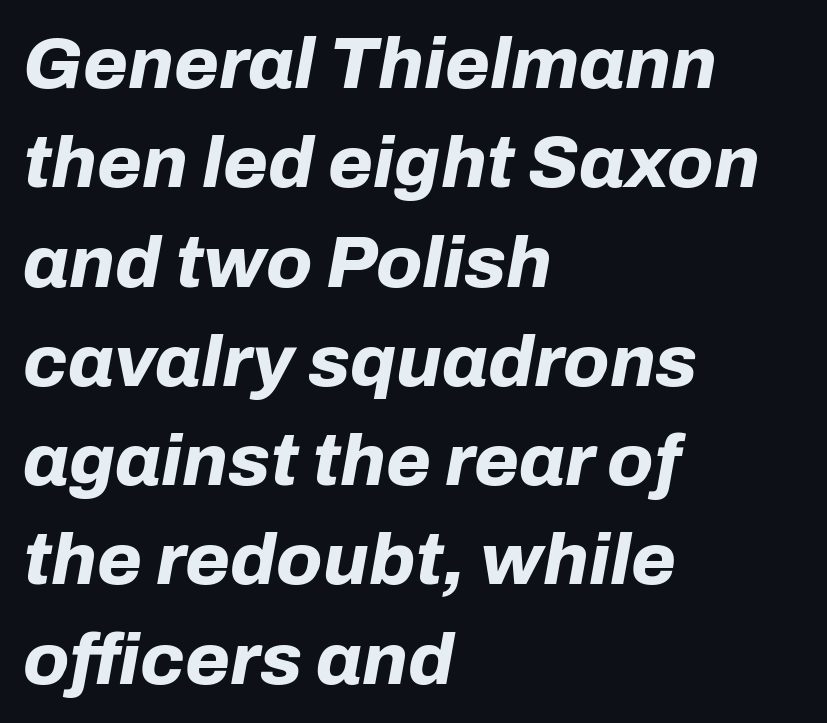
Q: Is the text bold? A: Yes.
Q: Is the text italic (slanted)? A: Yes, it leans right by about 10 degrees.
Q: Is the text underlined? A: No.
Q: How is the paragraph aligned? A: Left-aligned.
Q: Is the spacing between letters normal or unusually wide? A: Normal.
Q: Is the spacing between lines tight, normal or loose? A: Normal.
Q: Width (condensed, normal, or wide)? A: Normal.
Q: Stroke contrast? A: Low.
Q: x-height? A: Medium.
Q: Monospaced? A: No.
